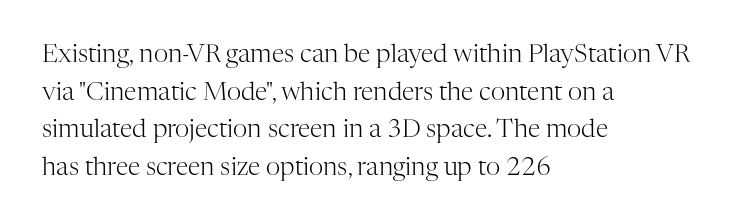
{"italic": "no", "bold": "no", "underline": "no", "align": "left", "line_spacing": "normal", "line_spacing_ratio": 1.51, "letter_spacing": "normal", "letter_spacing_em": 0.0, "glyph_px": 25}
